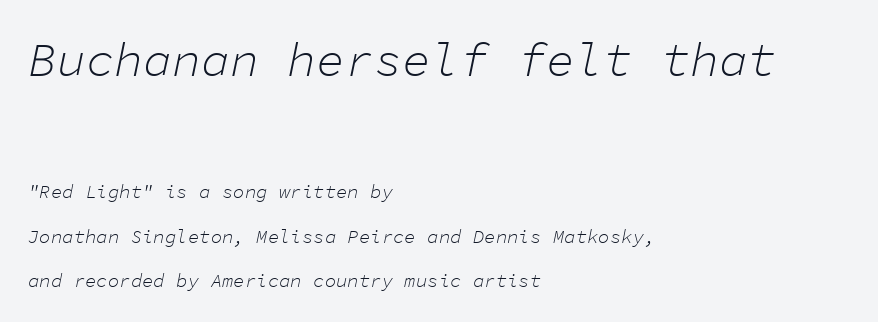
The image shows 48 px light type, italic (leaning right), monospaced; set left-aligned, loose line spacing (2.35x), normal letter spacing, not underlined; the first (top) block is 2.53x larger; low stroke contrast and a medium x-height.
